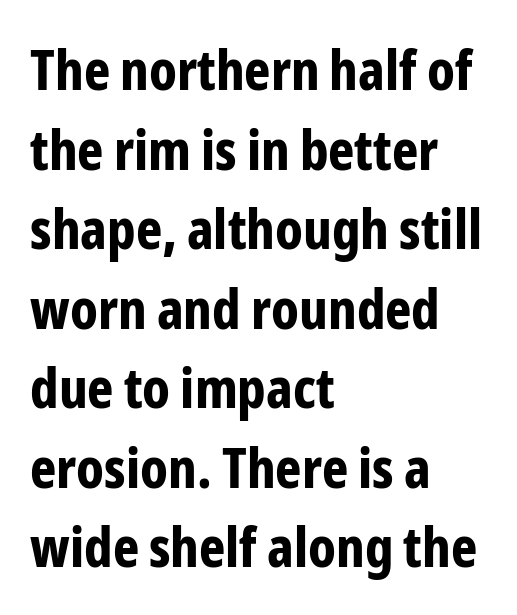
Q: Is the text bold? A: Yes.
Q: Is the text italic (slanted)? A: No, it is upright.
Q: Is the typeface a serif or a sans-serif typeface? A: Sans-serif.
Q: Is the text underlined? A: No.
Q: How is the paragraph aligned? A: Left-aligned.
Q: Is the spacing between letters normal or unusually wide? A: Normal.
Q: Is the spacing between lines tight, normal or loose? A: Normal.
Q: Width (condensed, normal, or wide)? A: Condensed.
Q: Stroke contrast? A: Low.
Q: x-height? A: Medium.
Q: Monospaced? A: No.
